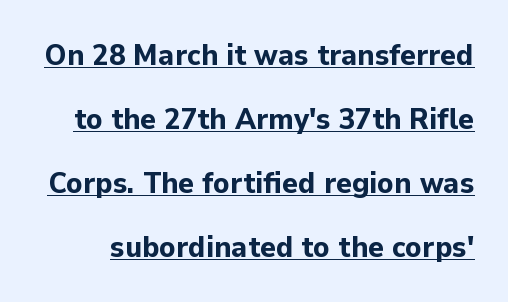
The image shows 30 px bold sans-serif type, upright; set loose line spacing (2.13x), normal letter spacing, underlined; low stroke contrast and a medium x-height.
